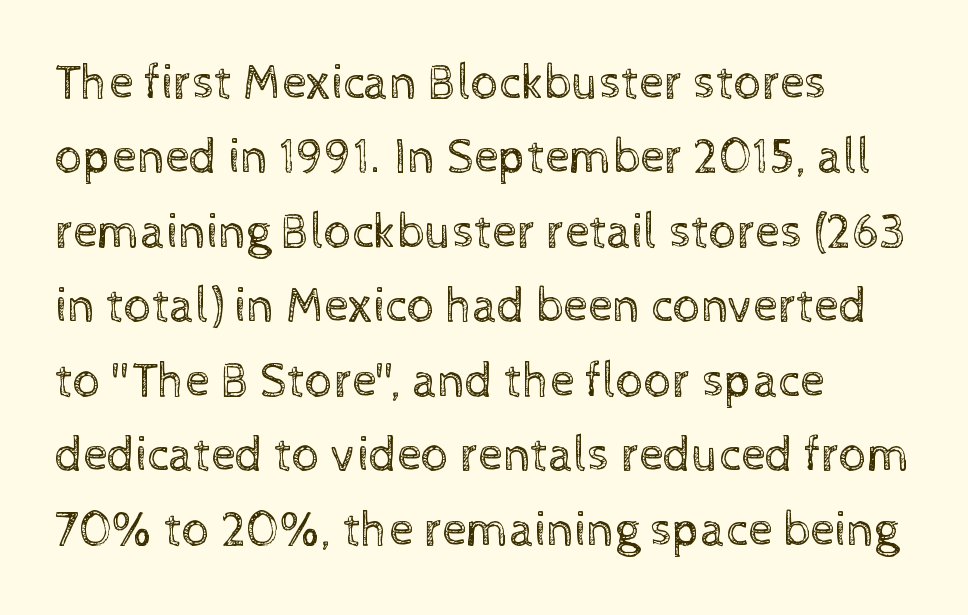
The image shows 49 px regular-weight type, upright; set left-aligned, normal line spacing (1.52x), normal letter spacing, not underlined; a medium x-height.
